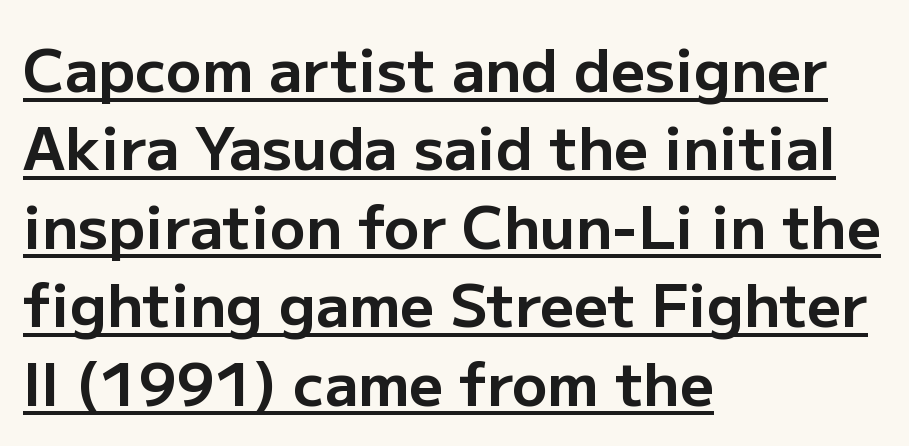
The image shows 59 px bold sans-serif type, upright; set left-aligned, normal line spacing (1.33x), normal letter spacing, underlined; low stroke contrast and a medium x-height.
